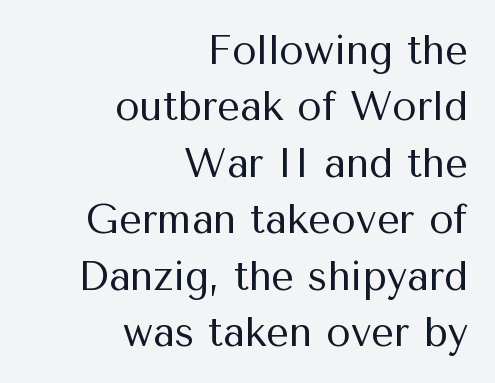
{"serif": "no", "italic": "no", "bold": "no", "weight": "regular", "width": "normal", "stroke_contrast": "medium", "x_height": "medium", "monospaced": "no", "underline": "no", "align": "right", "line_spacing": "normal", "line_spacing_ratio": 1.41, "letter_spacing": "normal", "letter_spacing_em": 0.0, "glyph_px": 40}
